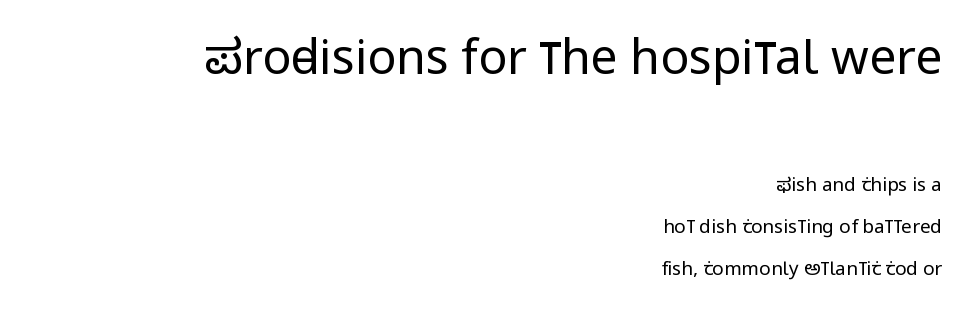
The image shows 48 px regular-weight, condensed sans-serif type, upright; set right-aligned, loose line spacing (2.2x), normal letter spacing, not underlined; the first (top) block is 2.53x larger; low stroke contrast and a large x-height.
